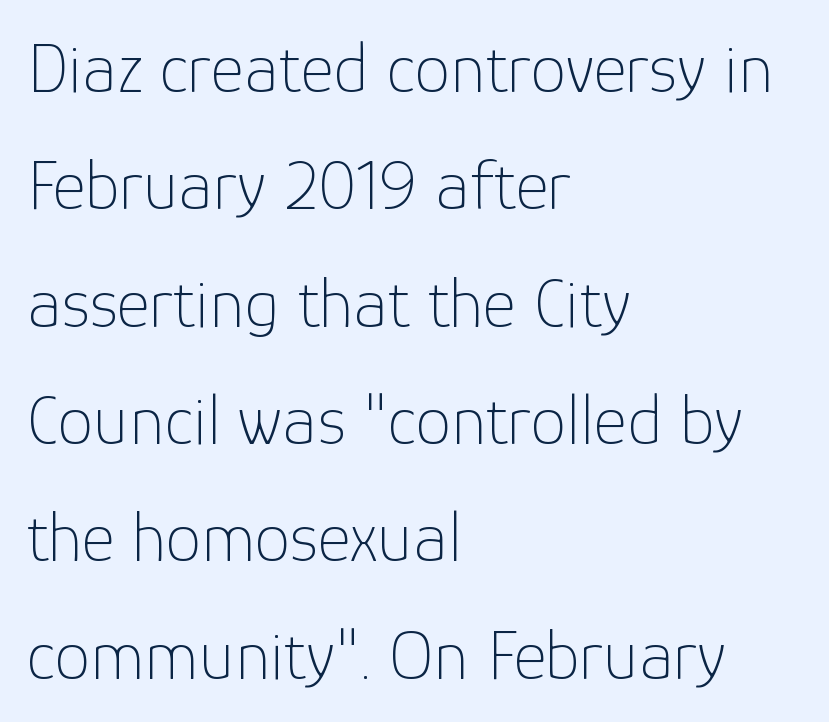
How are the letters spaced? Ordinarily, with no added tracking. Left-aligned paragraph, ragged on the right. Looks like regular typesetting: each glyph gets only the width it needs. The vertical gap from one line to the next is medium. Heft: none added — not bold.
